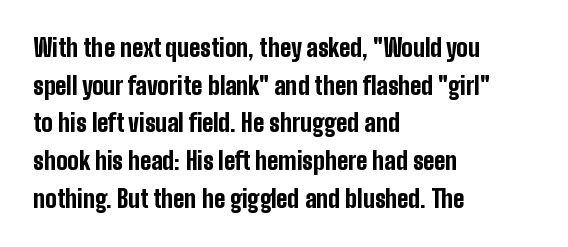
Heavy, bold letterforms. Quick note: underline off. The space between consecutive lines is moderate. This is roman type, the default non-slanted kind. The compositor pushed each line to the left boundary.
